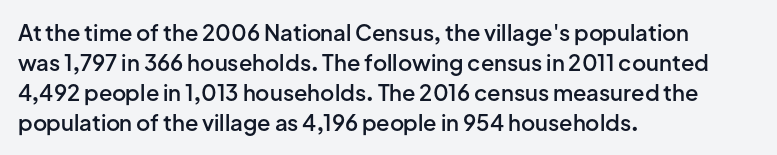
{"italic": "no", "bold": "semi", "underline": "no", "align": "left", "line_spacing": "normal", "line_spacing_ratio": 1.37, "letter_spacing": "normal", "letter_spacing_em": 0.0, "glyph_px": 22}
